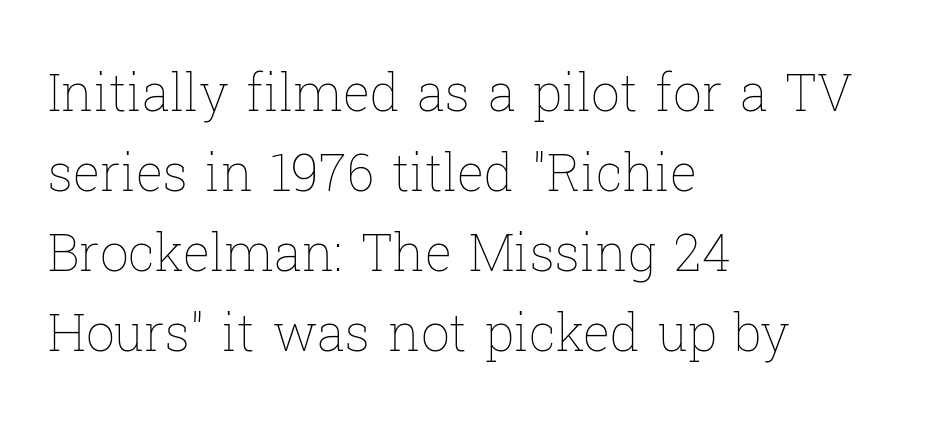
The image shows 51 px thin type, upright; set left-aligned, normal line spacing (1.57x), normal letter spacing, not underlined; low stroke contrast and a medium x-height.
